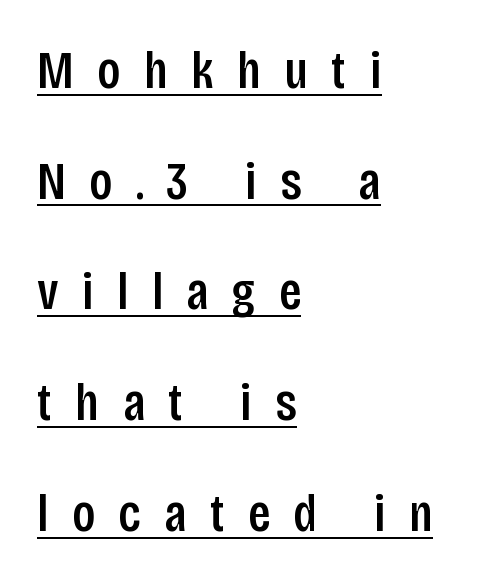
{"serif": "no", "italic": "no", "width": "condensed", "stroke_contrast": "low", "x_height": "large", "monospaced": "no", "underline": "yes", "align": "left", "line_spacing": "loose", "line_spacing_ratio": 2.05, "letter_spacing": "wide", "letter_spacing_em": 0.43, "glyph_px": 54}
